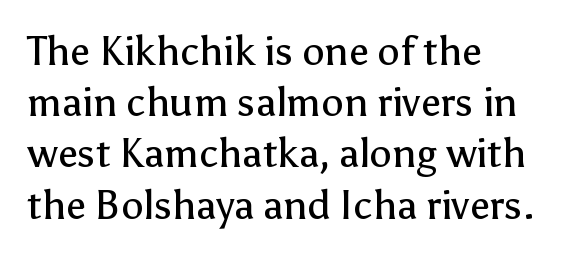
Horizontal alignment here is leftward, the default for most running prose. Evenly set lines give the paragraph a standard silhouette. Plain, unruled lines of type. The axis of the letterforms is exactly vertical.
